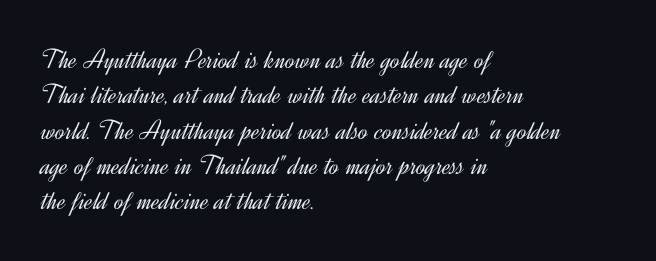
The image shows 28 px light sans-serif type; set left-aligned, normal line spacing (1.26x), normal letter spacing, not underlined; a small x-height.
